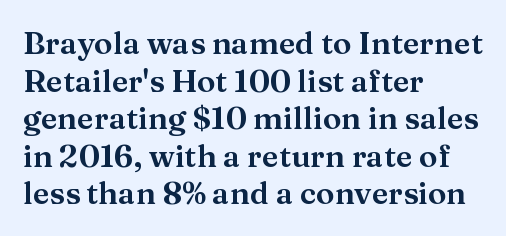
Q: Is the text italic (slanted)? A: No, it is upright.
Q: Is the typeface a serif or a sans-serif typeface? A: Serif.
Q: Is the text underlined? A: No.
Q: How is the paragraph aligned? A: Left-aligned.
Q: Is the spacing between letters normal or unusually wide? A: Normal.
Q: Width (condensed, normal, or wide)? A: Normal.
Q: Stroke contrast? A: Medium.
Q: x-height? A: Medium.
Q: Monospaced? A: No.
